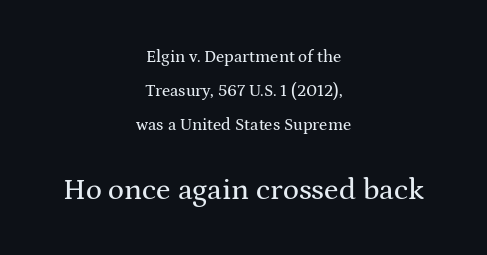
Q: Is the text italic (slanted)? A: No, it is upright.
Q: Is the typeface a serif or a sans-serif typeface? A: Serif.
Q: Is the text underlined? A: No.
Q: How is the paragraph aligned? A: Centered.
Q: Is the spacing between letters normal or unusually wide? A: Normal.
Q: Is the spacing between lines tight, normal or loose? A: Loose.
Q: Which block of text is set in a larger size, the first (top) or the second (bottom)? A: The second (bottom) one.
Q: Width (condensed, normal, or wide)? A: Wide.
Q: Stroke contrast? A: Medium.
Q: x-height? A: Medium.
Q: Monospaced? A: No.
